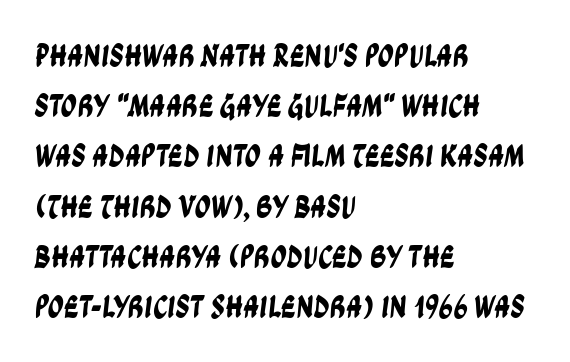
The image shows 32 px condensed sans-serif type; set left-aligned, normal line spacing (1.57x), normal letter spacing, not underlined; low stroke contrast and a large x-height.
